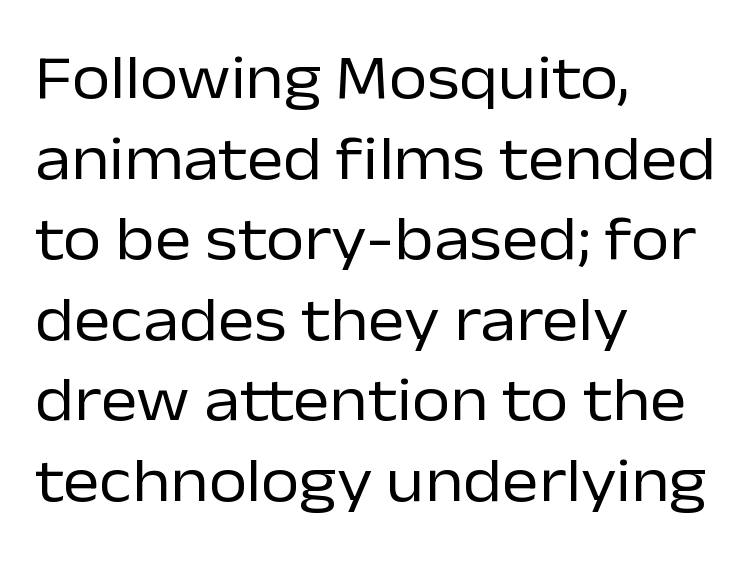
{"serif": "no", "italic": "no", "bold": "no", "weight": "regular", "width": "normal", "stroke_contrast": "low", "x_height": "medium", "monospaced": "no", "underline": "no", "align": "left", "line_spacing": "normal", "line_spacing_ratio": 1.3, "letter_spacing": "normal", "letter_spacing_em": 0.0, "glyph_px": 62}
